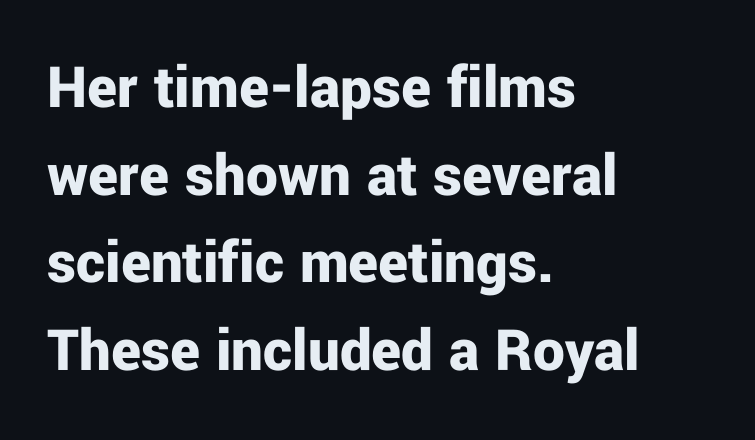
These lines were composed using upright roman letters. Think of a printed novel: that variable character pitch is what you see here. Nope, no serifs anywhere on these letters. The lines in this sample share a left origin and differ only in where they stop.
